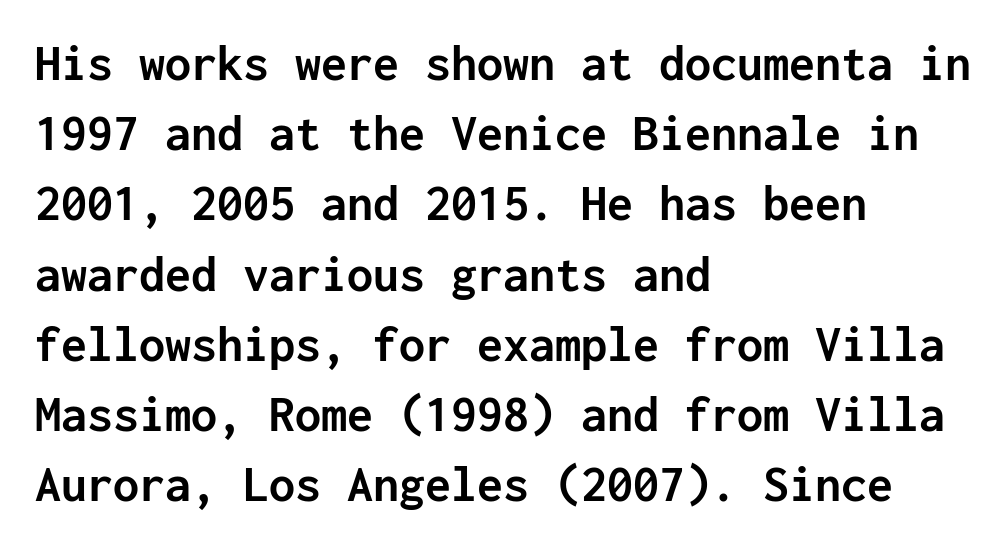
The image shows 52 px semibold sans-serif type, upright, monospaced; set left-aligned, normal line spacing (1.35x), normal letter spacing, not underlined; low stroke contrast and a medium x-height.
